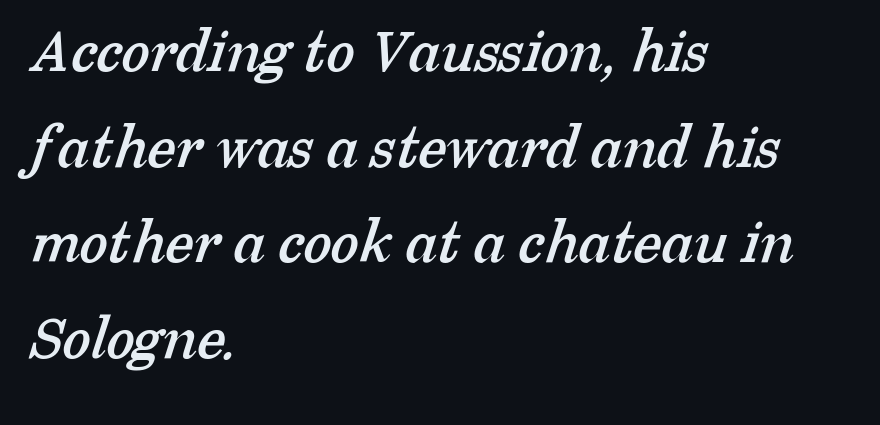
The image shows 65 px serif type; set left-aligned, normal line spacing (1.47x), normal letter spacing, not underlined; low stroke contrast and a medium x-height.
